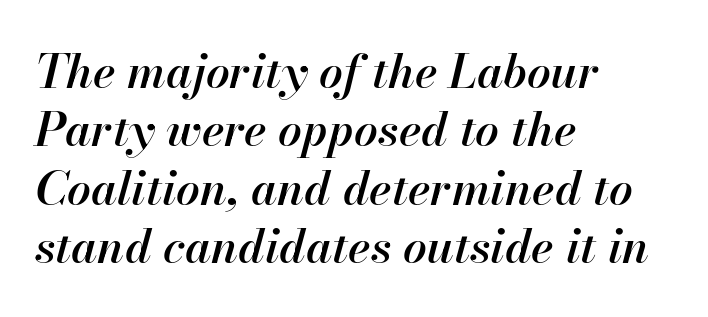
Q: Is the text bold? A: Semi-bold.
Q: Is the text italic (slanted)? A: Yes, it leans right by about 13 degrees.
Q: Is the text underlined? A: No.
Q: How is the paragraph aligned? A: Left-aligned.
Q: Is the spacing between letters normal or unusually wide? A: Normal.
Q: Width (condensed, normal, or wide)? A: Normal.
Q: Stroke contrast? A: High.
Q: x-height? A: Small.
Q: Monospaced? A: No.
